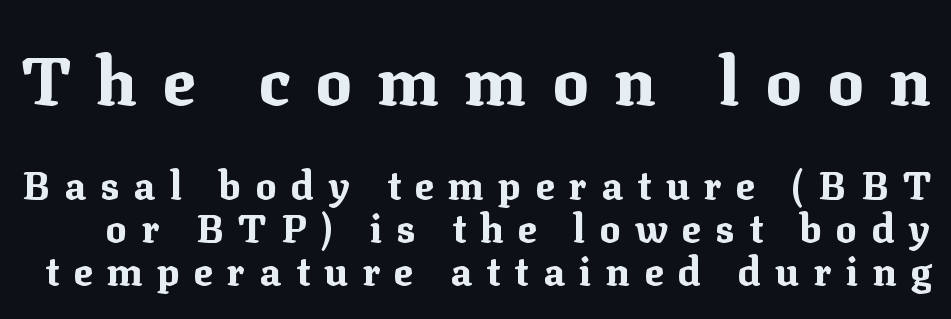
{"serif": "yes", "italic": "no", "bold": "yes", "weight": "bold", "width": "normal", "stroke_contrast": "medium", "x_height": "medium", "monospaced": "no", "underline": "no", "line_spacing": "tight", "line_spacing_ratio": 1.11, "letter_spacing": "wide", "letter_spacing_em": 0.37, "larger_block": "first", "size_ratio": 1.74, "glyph_px": 68}
